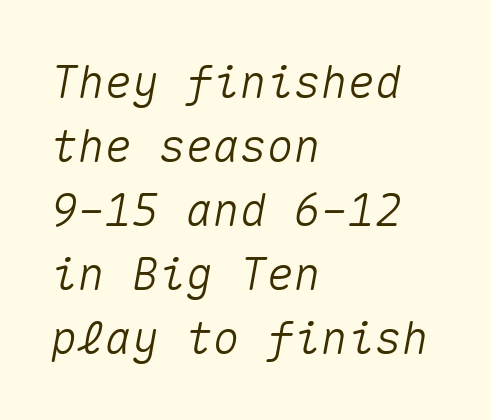
Q: Is the text italic (slanted)? A: Yes, it leans right by about 10 degrees.
Q: Is the text underlined? A: No.
Q: How is the paragraph aligned? A: Left-aligned.
Q: Is the spacing between letters normal or unusually wide? A: Normal.
Q: Is the spacing between lines tight, normal or loose? A: Normal.
Q: Width (condensed, normal, or wide)? A: Normal.
Q: Stroke contrast? A: Medium.
Q: x-height? A: Medium.
Q: Monospaced? A: Yes.
